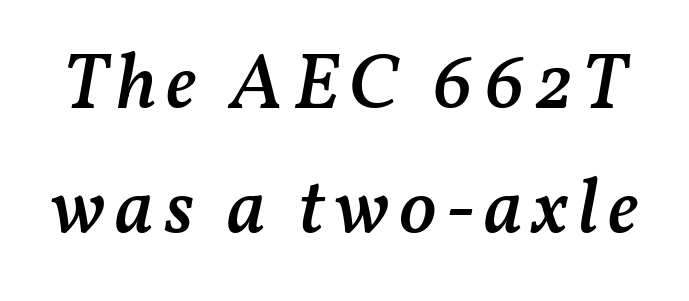
Q: Is the text bold? A: Semi-bold.
Q: Is the text italic (slanted)? A: Yes, it leans right by about 11 degrees.
Q: Is the text underlined? A: No.
Q: Is the spacing between lines tight, normal or loose? A: Normal.
Q: Width (condensed, normal, or wide)? A: Normal.
Q: Stroke contrast? A: Medium.
Q: x-height? A: Medium.
Q: Monospaced? A: No.
